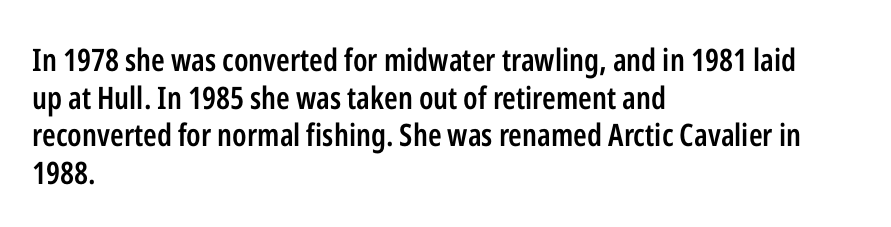
The image shows 31 px semibold, condensed sans-serif type, upright; set left-aligned, line spacing 1.21x, normal letter spacing, not underlined; low stroke contrast and a medium x-height.
